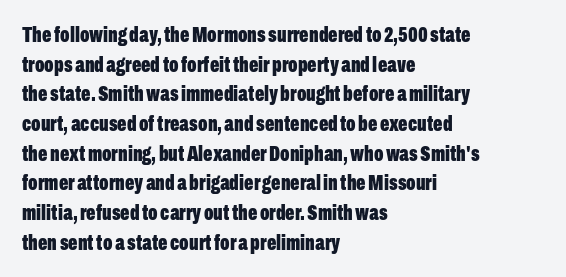
{"italic": "no", "bold": "yes", "underline": "no", "align": "left", "line_spacing": "normal", "line_spacing_ratio": 1.35, "letter_spacing": "normal", "letter_spacing_em": 0.0, "glyph_px": 22}
